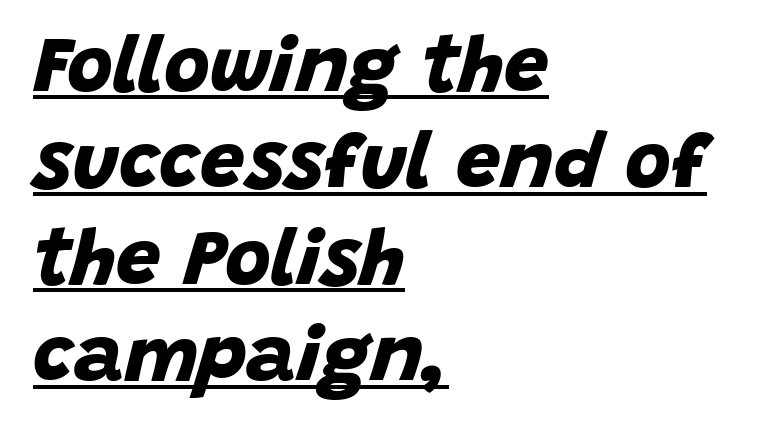
Q: Is the text bold? A: Yes.
Q: Is the typeface a serif or a sans-serif typeface? A: Sans-serif.
Q: Is the text underlined? A: Yes.
Q: How is the paragraph aligned? A: Left-aligned.
Q: Is the spacing between letters normal or unusually wide? A: Normal.
Q: Width (condensed, normal, or wide)? A: Normal.
Q: Stroke contrast? A: Low.
Q: x-height? A: Large.
Q: Monospaced? A: No.
